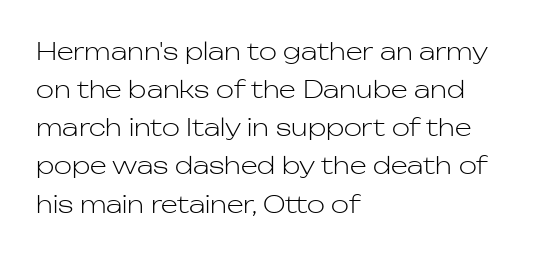
The image shows 24 px text type, upright; set left-aligned, normal line spacing (1.59x), normal letter spacing, not underlined.
